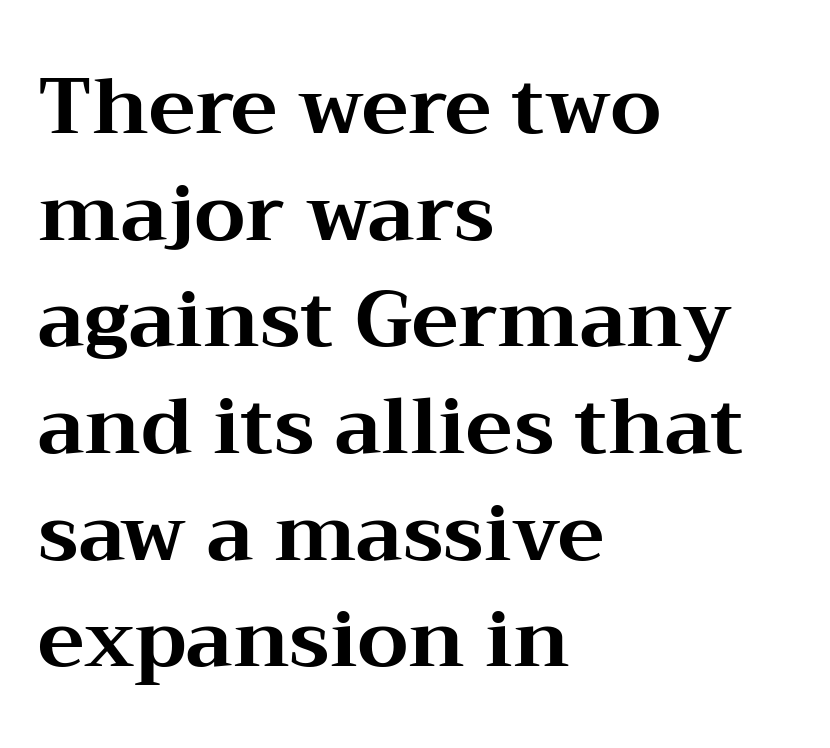
{"serif": "yes", "italic": "no", "bold": "yes", "weight": "bold", "width": "wide", "stroke_contrast": "medium", "x_height": "medium", "monospaced": "no", "underline": "no", "align": "left", "line_spacing": "normal", "line_spacing_ratio": 1.35, "letter_spacing": "normal", "letter_spacing_em": 0.0, "glyph_px": 79}
